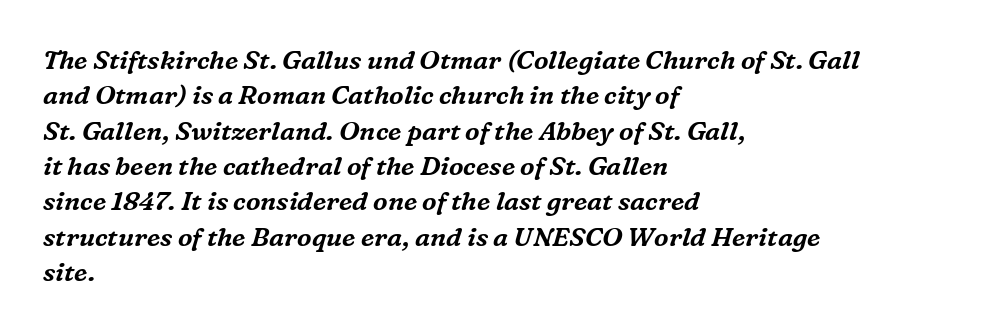
Q: Is the text italic (slanted)? A: Yes, it leans right by about 16 degrees.
Q: Is the text underlined? A: No.
Q: How is the paragraph aligned? A: Left-aligned.
Q: Is the spacing between letters normal or unusually wide? A: Normal.
Q: Is the spacing between lines tight, normal or loose? A: Normal.
